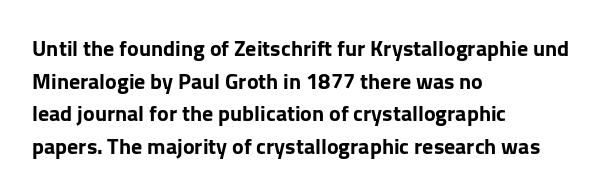
The string is rendered with underlining switched off. Successive baselines arrive at the customary interval. The paragraph shown leans on its left margin. Do the letters lean? They stand straight. The passage shown has conventional tracking throughout.
